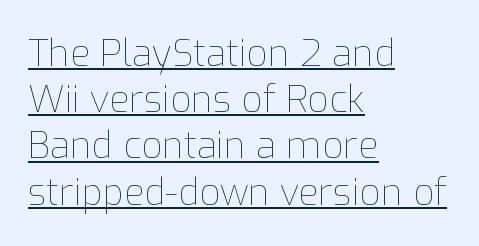
Q: Is the text bold? A: No.
Q: Is the text italic (slanted)? A: No, it is upright.
Q: Is the text underlined? A: Yes.
Q: How is the paragraph aligned? A: Left-aligned.
Q: Is the spacing between letters normal or unusually wide? A: Normal.
Q: Is the spacing between lines tight, normal or loose? A: Normal.
Q: Width (condensed, normal, or wide)? A: Normal.
Q: Stroke contrast? A: Low.
Q: x-height? A: Medium.
Q: Monospaced? A: No.
